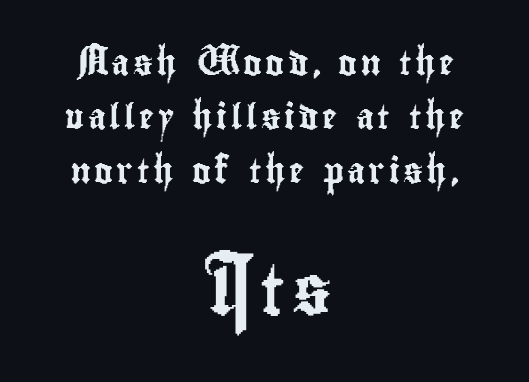
Q: Is the text italic (slanted)? A: No, it is upright.
Q: Is the typeface a serif or a sans-serif typeface? A: Sans-serif.
Q: Is the text underlined? A: No.
Q: How is the paragraph aligned? A: Centered.
Q: Is the spacing between lines tight, normal or loose? A: Loose.
Q: Which block of text is set in a larger size, the first (top) or the second (bottom)? A: The second (bottom) one.
Q: Width (condensed, normal, or wide)? A: Condensed.
Q: Stroke contrast? A: Low.
Q: x-height? A: Small.
Q: Monospaced? A: No.
